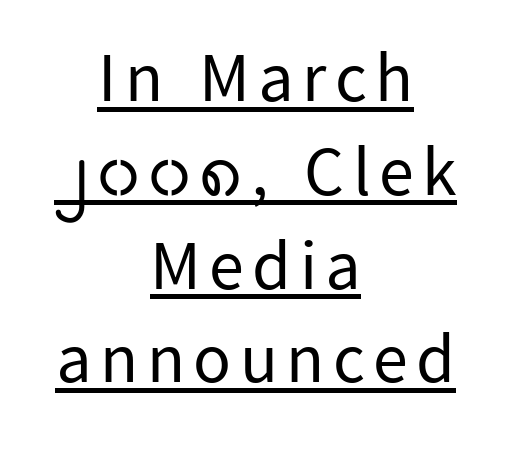
The image shows 70 px regular-weight sans-serif type, upright; set centered, normal line spacing (1.34x), underlined; low stroke contrast and a medium x-height.
